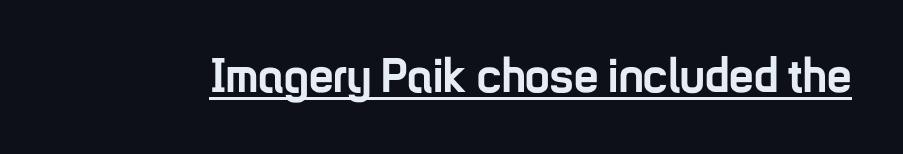
Q: Is the text bold? A: Yes.
Q: Is the text italic (slanted)? A: No, it is upright.
Q: Is the typeface a serif or a sans-serif typeface? A: Sans-serif.
Q: Is the text underlined? A: Yes.
Q: Is the spacing between letters normal or unusually wide? A: Normal.
Q: Width (condensed, normal, or wide)? A: Condensed.
Q: Stroke contrast? A: Low.
Q: x-height? A: Medium.
Q: Monospaced? A: No.
